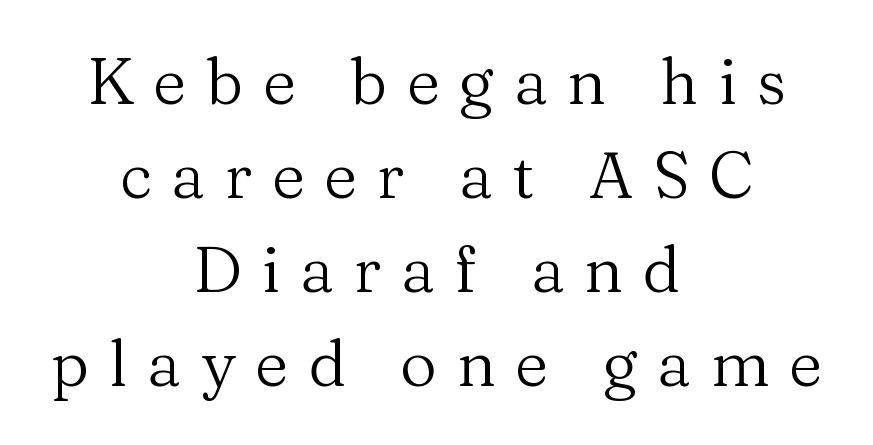
{"serif": "yes", "italic": "no", "bold": "no", "weight": "regular", "width": "normal", "stroke_contrast": "medium", "x_height": "medium", "monospaced": "no", "underline": "no", "align": "center", "line_spacing": "normal", "line_spacing_ratio": 1.47, "letter_spacing": "wide", "letter_spacing_em": 0.31, "glyph_px": 64}
